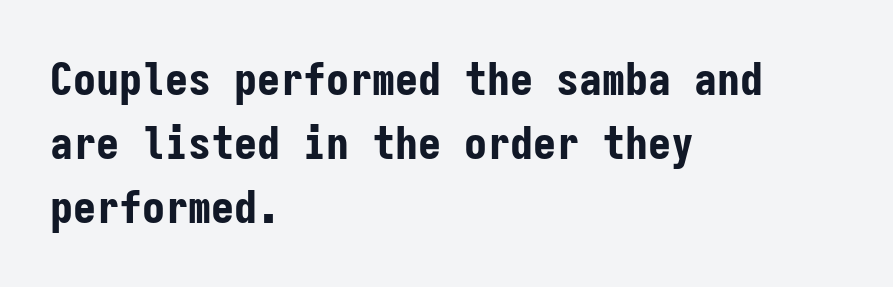
Q: Is the text bold? A: Yes.
Q: Is the text italic (slanted)? A: No, it is upright.
Q: Is the typeface a serif or a sans-serif typeface? A: Sans-serif.
Q: Is the text underlined? A: No.
Q: How is the paragraph aligned? A: Left-aligned.
Q: Is the spacing between letters normal or unusually wide? A: Normal.
Q: Is the spacing between lines tight, normal or loose? A: Normal.
Q: Width (condensed, normal, or wide)? A: Condensed.
Q: Stroke contrast? A: Low.
Q: x-height? A: Medium.
Q: Monospaced? A: Yes.
